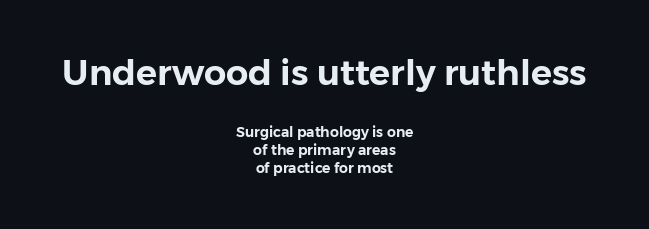
The rows are spaced the way most documents space them. A clean baseline with only descenders dipping below it. Size contrast runs from large at the top to small at the bottom. Letter spacing: default. One-word summary of the alignment: center. The passage shown is typed in a proportional face where columns would drift.
